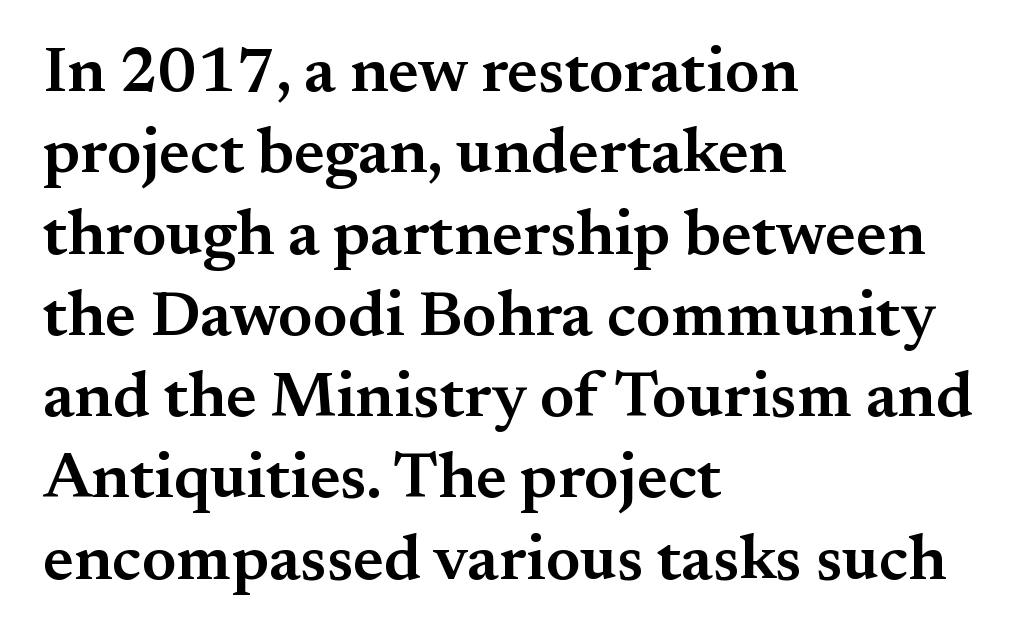
Q: Is the text bold? A: Semi-bold.
Q: Is the text italic (slanted)? A: No, it is upright.
Q: Is the typeface a serif or a sans-serif typeface? A: Serif.
Q: Is the text underlined? A: No.
Q: How is the paragraph aligned? A: Left-aligned.
Q: Is the spacing between letters normal or unusually wide? A: Normal.
Q: Is the spacing between lines tight, normal or loose? A: Normal.
Q: Width (condensed, normal, or wide)? A: Normal.
Q: Stroke contrast? A: Medium.
Q: x-height? A: Small.
Q: Monospaced? A: No.
